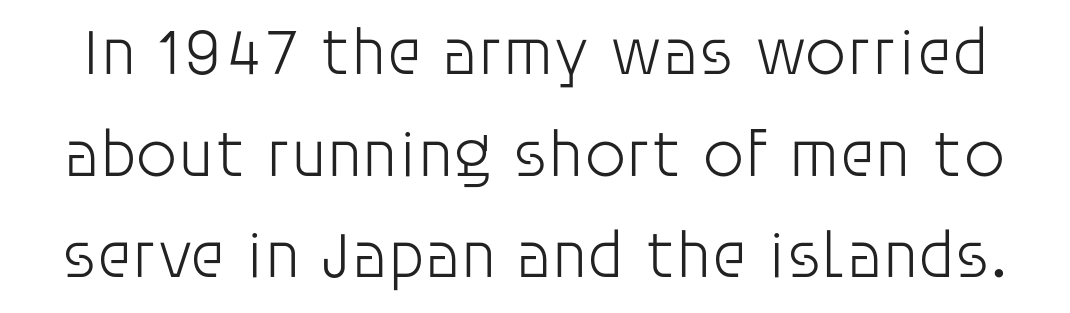
Q: Is the text bold? A: No.
Q: Is the text italic (slanted)? A: No, it is upright.
Q: Is the typeface a serif or a sans-serif typeface? A: Sans-serif.
Q: Is the text underlined? A: No.
Q: Is the spacing between letters normal or unusually wide? A: Normal.
Q: Is the spacing between lines tight, normal or loose? A: Normal.
Q: Width (condensed, normal, or wide)? A: Normal.
Q: Stroke contrast? A: Low.
Q: x-height? A: Large.
Q: Monospaced? A: No.
